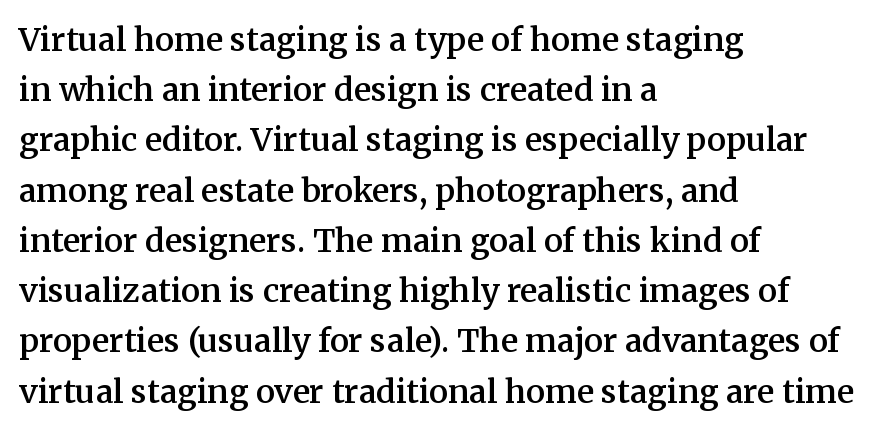
Think of a printed novel: that variable character pitch is what you see here. One glance says typical: line gaps are just what's usual. This sample uses an upright cut, with every glyph sitting square on the baseline. The typesetting leans somewhat heavy: a semibold.
